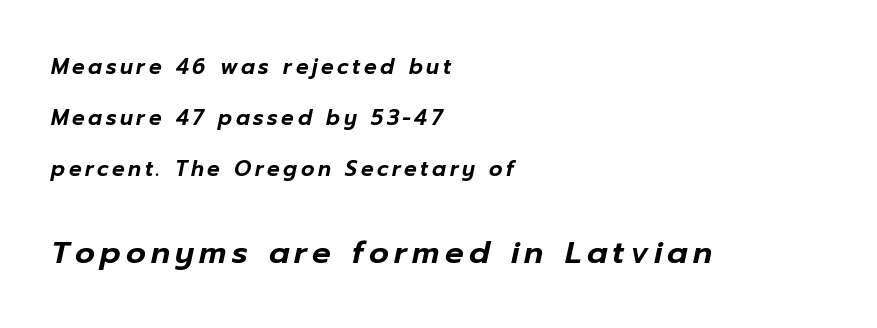
Spacing verdict: proportional, widths tailored to each character. Horizontal bands of white between lines are thick stripes. You get the small type first, then a jump to larger type. Looking at the ascenders, they clearly lean. These lines are set flush left with a ragged right edge.
